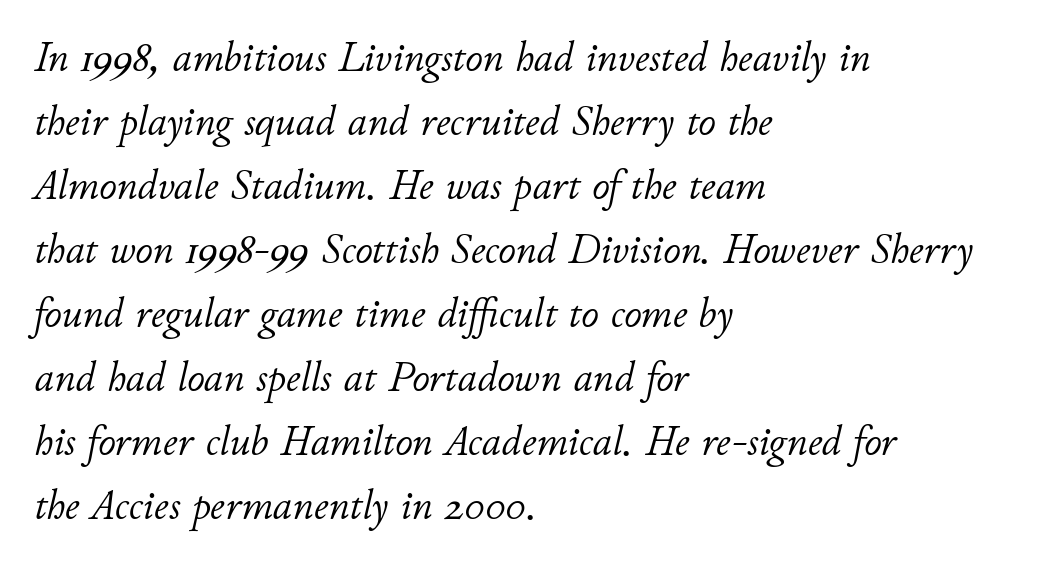
Casual observation: everything's shoved over to the left. A light-to-regular cut is what we see here. Underlining? Definitely not there. It's the slanting kind of type.
